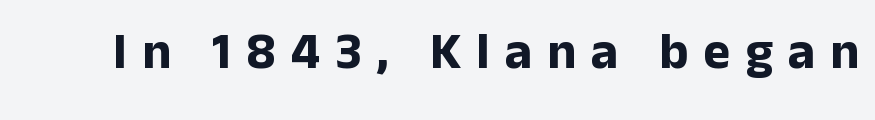
Q: Is the text bold? A: Yes.
Q: Is the text italic (slanted)? A: No, it is upright.
Q: Is the typeface a serif or a sans-serif typeface? A: Sans-serif.
Q: Is the text underlined? A: No.
Q: Is the spacing between letters normal or unusually wide? A: Unusually wide.
Q: Width (condensed, normal, or wide)? A: Normal.
Q: Stroke contrast? A: Low.
Q: x-height? A: Medium.
Q: Monospaced? A: No.
